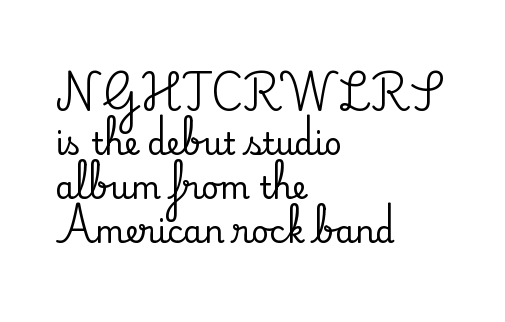
Q: Is the text italic (slanted)? A: No, it is upright.
Q: Is the typeface a serif or a sans-serif typeface? A: Serif.
Q: Is the text underlined? A: No.
Q: How is the paragraph aligned? A: Left-aligned.
Q: Is the spacing between letters normal or unusually wide? A: Normal.
Q: Is the spacing between lines tight, normal or loose? A: Normal.
Q: Width (condensed, normal, or wide)? A: Normal.
Q: Stroke contrast? A: Medium.
Q: x-height? A: Small.
Q: Monospaced? A: No.
